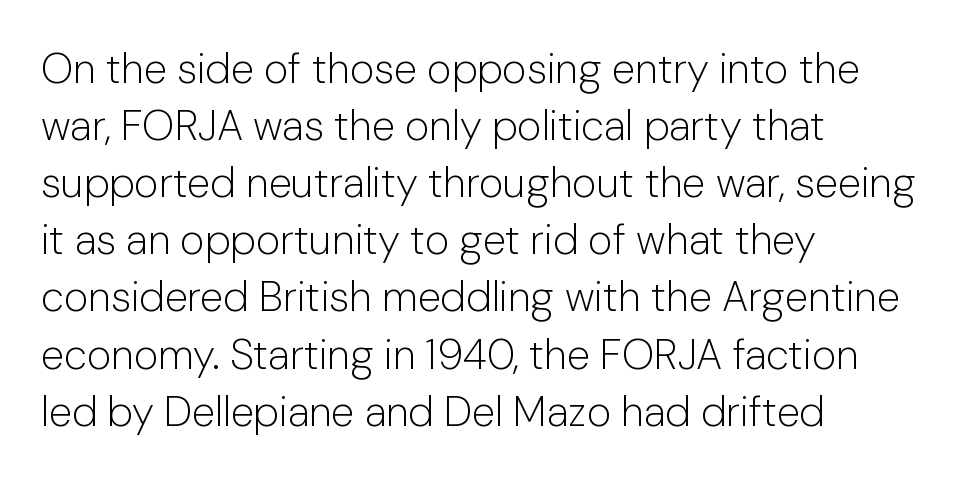
Q: Is the text bold? A: No.
Q: Is the text italic (slanted)? A: No, it is upright.
Q: Is the typeface a serif or a sans-serif typeface? A: Sans-serif.
Q: Is the text underlined? A: No.
Q: How is the paragraph aligned? A: Left-aligned.
Q: Is the spacing between letters normal or unusually wide? A: Normal.
Q: Is the spacing between lines tight, normal or loose? A: Normal.
Q: Width (condensed, normal, or wide)? A: Normal.
Q: Stroke contrast? A: Low.
Q: x-height? A: Medium.
Q: Monospaced? A: No.
